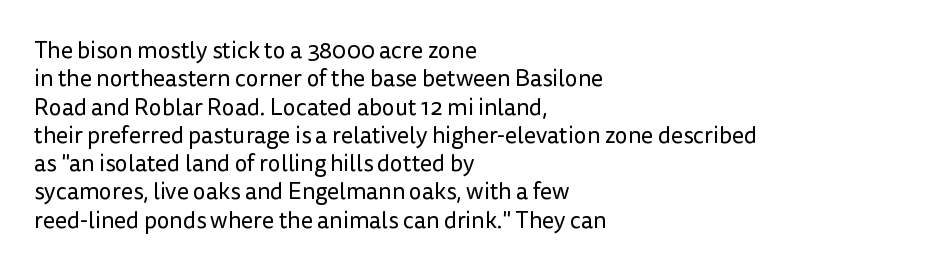
Nobody touched the tracking dial on this one. Visually the block forms a straight wall on the left and a jagged coastline on the right. Posture: upright roman. Beneath every word, the page is bare.
